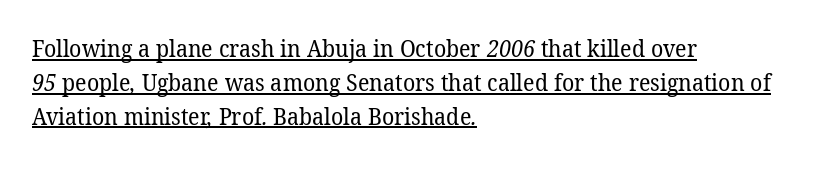
Q: Is the text bold? A: No.
Q: Is the text underlined? A: Yes.
Q: How is the paragraph aligned? A: Left-aligned.
Q: Is the spacing between letters normal or unusually wide? A: Normal.
Q: Is the spacing between lines tight, normal or loose? A: Normal.
